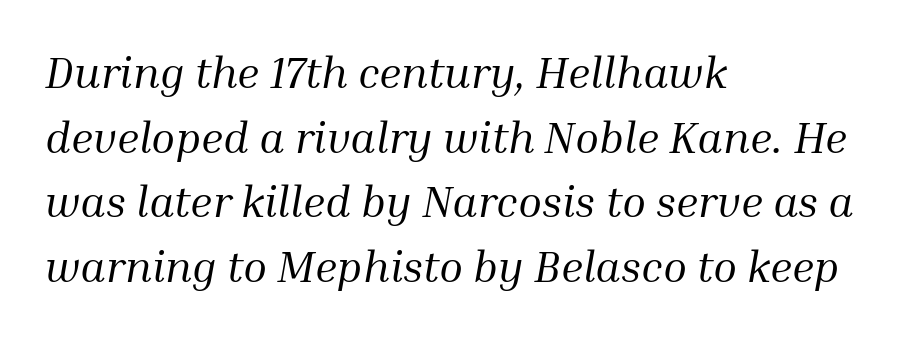
Q: Is the text bold? A: No.
Q: Is the text italic (slanted)? A: Yes, it leans right by about 10 degrees.
Q: Is the typeface a serif or a sans-serif typeface? A: Serif.
Q: Is the text underlined? A: No.
Q: How is the paragraph aligned? A: Left-aligned.
Q: Is the spacing between letters normal or unusually wide? A: Normal.
Q: Is the spacing between lines tight, normal or loose? A: Normal.
Q: Width (condensed, normal, or wide)? A: Normal.
Q: Stroke contrast? A: Medium.
Q: x-height? A: Medium.
Q: Monospaced? A: No.
